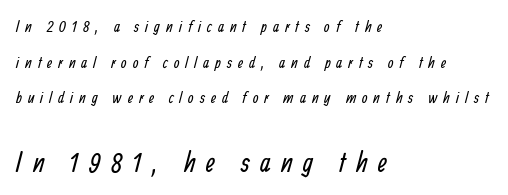
Students, note that the glyphs here are deliberately spaced far apart. Any mark beneath the type? The region is blank. One glance says open: line gaps are wider than usual. Compare the two chunks: the lower has the greater cap height.
